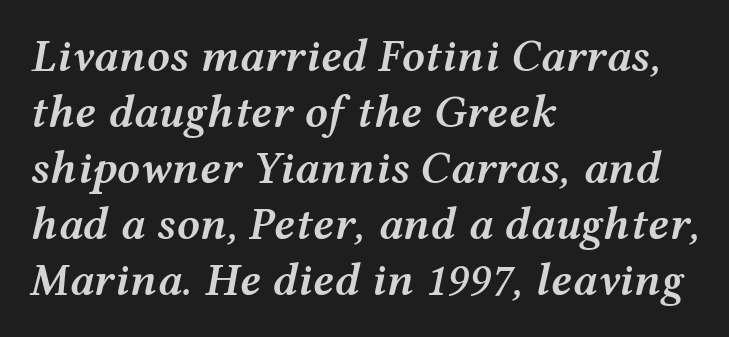
Style check: oblique. Weight check: semibold — heavier than regular, not quite bold. Short note: letters normally spaced. Do the characters align in a grid? No, the font is proportional.
